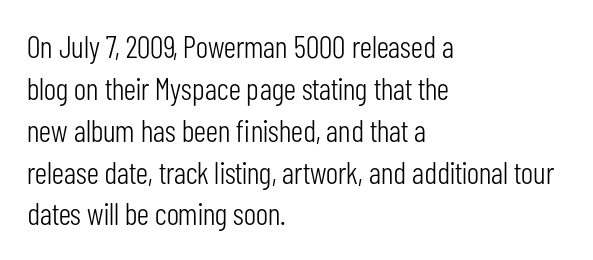
Q: Is the text bold? A: No.
Q: Is the text italic (slanted)? A: No, it is upright.
Q: Is the typeface a serif or a sans-serif typeface? A: Sans-serif.
Q: Is the text underlined? A: No.
Q: How is the paragraph aligned? A: Left-aligned.
Q: Is the spacing between letters normal or unusually wide? A: Normal.
Q: Is the spacing between lines tight, normal or loose? A: Normal.
Q: Width (condensed, normal, or wide)? A: Condensed.
Q: Stroke contrast? A: Low.
Q: x-height? A: Medium.
Q: Monospaced? A: No.
